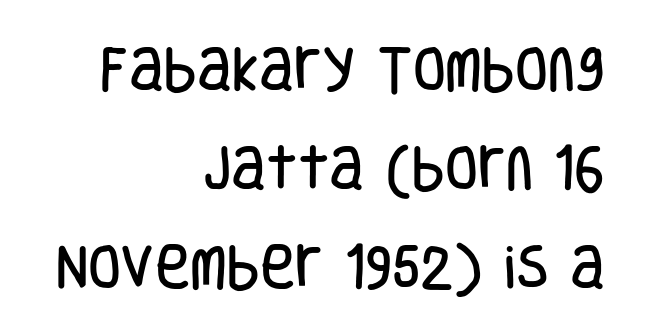
Plain, unruled lines of type. Horizontal alignment here is rightward, an uncommon choice for prose. To sum up the face: it is a sans, with no serifs. A typesetter would call this zero additional tracking.
